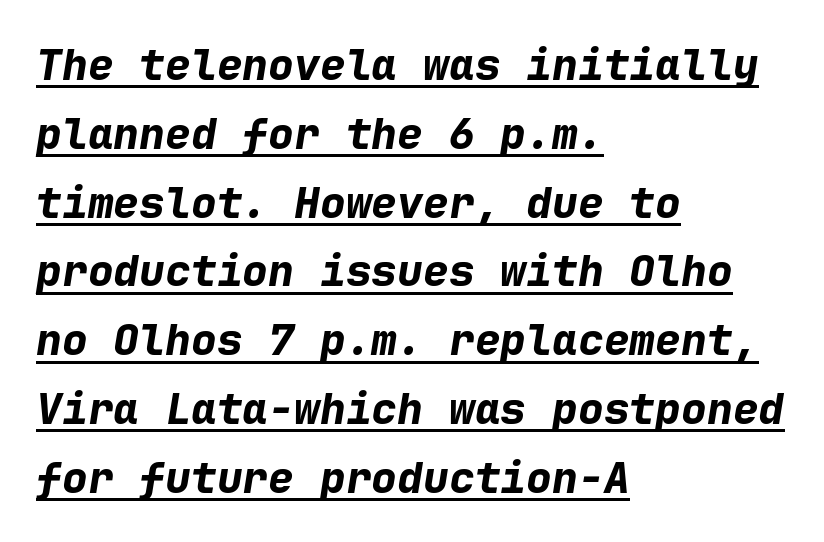
Q: Is the text bold? A: Yes.
Q: Is the text italic (slanted)? A: Yes, it leans right by about 9 degrees.
Q: Is the text underlined? A: Yes.
Q: How is the paragraph aligned? A: Left-aligned.
Q: Is the spacing between letters normal or unusually wide? A: Normal.
Q: Is the spacing between lines tight, normal or loose? A: Normal.
Q: Width (condensed, normal, or wide)? A: Normal.
Q: Stroke contrast? A: Low.
Q: x-height? A: Medium.
Q: Monospaced? A: Yes.
